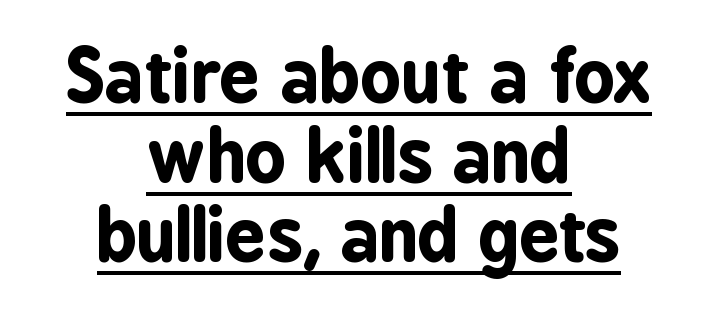
The image shows 71 px bold, condensed sans-serif type, upright; set centered, tight line spacing (1.12x), normal letter spacing, underlined; low stroke contrast and a medium x-height.
